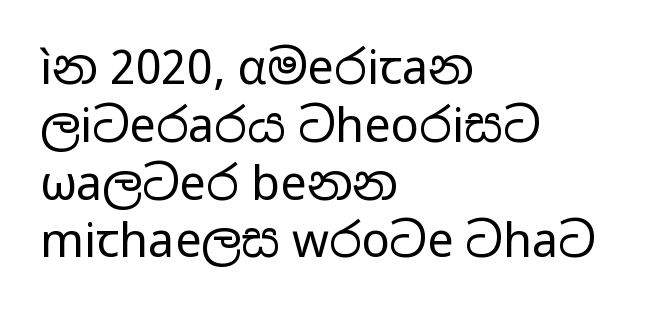
Q: Is the text bold? A: No.
Q: Is the text italic (slanted)? A: No, it is upright.
Q: Is the typeface a serif or a sans-serif typeface? A: Sans-serif.
Q: Is the text underlined? A: No.
Q: How is the paragraph aligned? A: Left-aligned.
Q: Is the spacing between letters normal or unusually wide? A: Normal.
Q: Width (condensed, normal, or wide)? A: Wide.
Q: Stroke contrast? A: Low.
Q: x-height? A: Medium.
Q: Monospaced? A: No.
